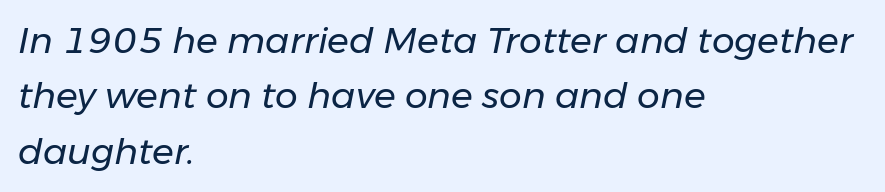
{"italic": "yes", "lean": "right", "slant_degrees": 11, "bold": "no", "weight": "regular", "width": "normal", "stroke_contrast": "low", "x_height": "medium", "monospaced": "no", "underline": "no", "align": "left", "line_spacing": "normal", "line_spacing_ratio": 1.54, "letter_spacing": "normal", "letter_spacing_em": 0.0, "glyph_px": 36}
